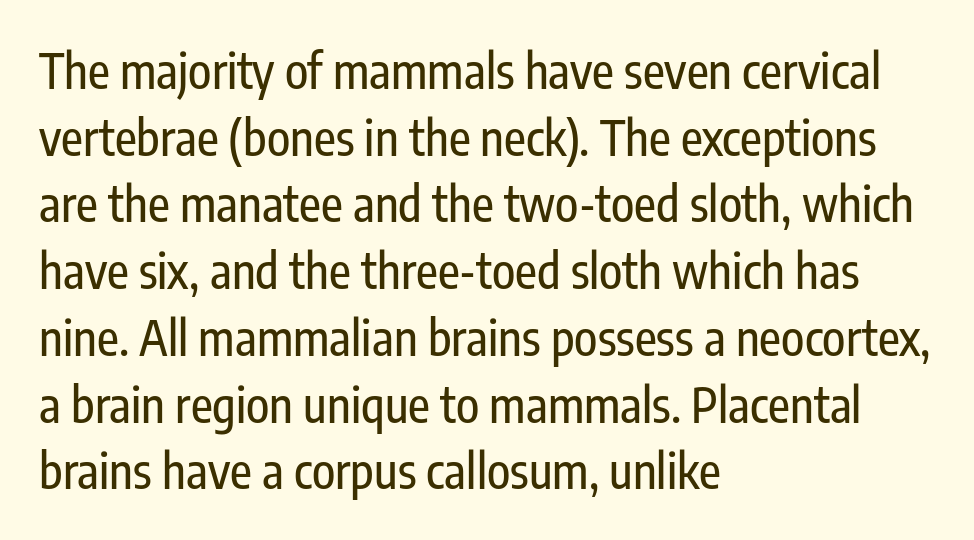
Q: Is the text italic (slanted)? A: No, it is upright.
Q: Is the typeface a serif or a sans-serif typeface? A: Sans-serif.
Q: Is the text underlined? A: No.
Q: How is the paragraph aligned? A: Left-aligned.
Q: Is the spacing between letters normal or unusually wide? A: Normal.
Q: Is the spacing between lines tight, normal or loose? A: Normal.
Q: Width (condensed, normal, or wide)? A: Condensed.
Q: Stroke contrast? A: Low.
Q: x-height? A: Medium.
Q: Monospaced? A: No.
